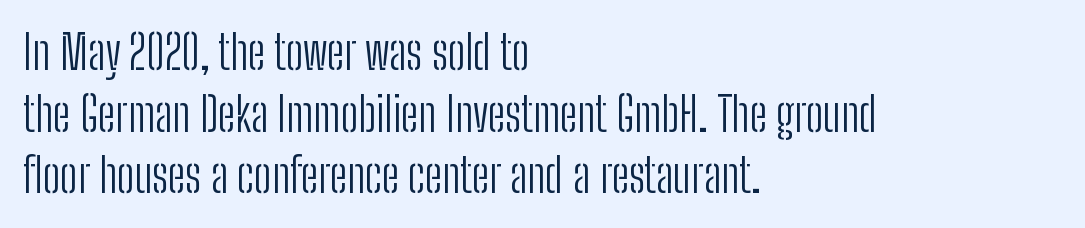
Bold? No — there's no thickening of the strokes. Words float on clear page, feet unadorned. This is sans-serif lettering, the kind often seen on screens and signage. The face used here is proportionally spaced, like ordinary book or web type.
